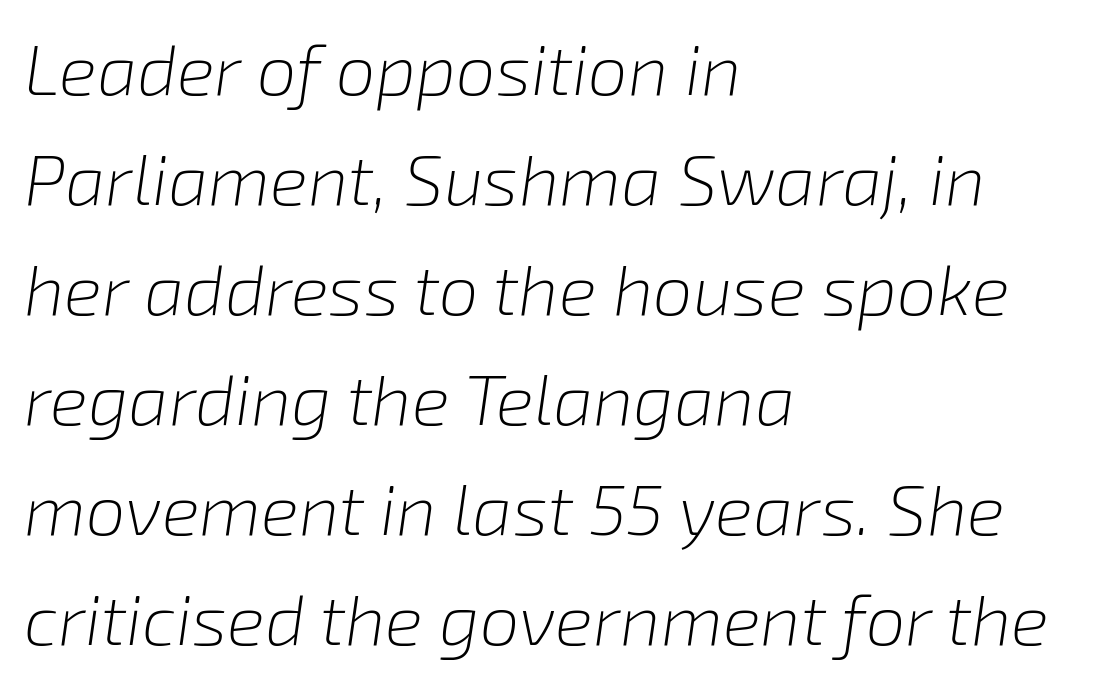
The gaps between neighbouring characters are ordinary and unremarkable. One glance says typical: line gaps are just what's usual. Check the space under the baseline: it is left empty. Looks like regular typesetting: each glyph gets only the width it needs.
